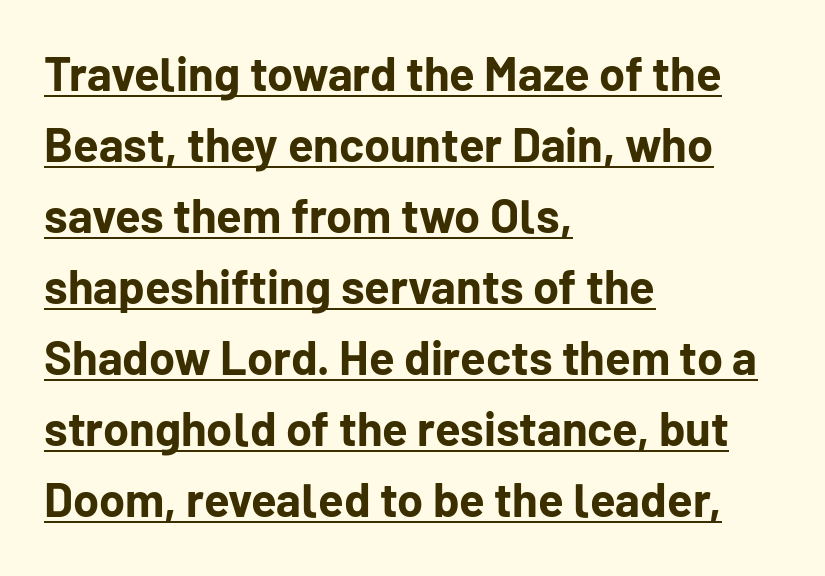
In terms of letterspacing, this is plain default setting. Each new line begins a customary step beneath the previous one. The lettering stays uniformly vertical, giving the passage a roman look. A typesetter would call this proportional, since set widths differ per character.
